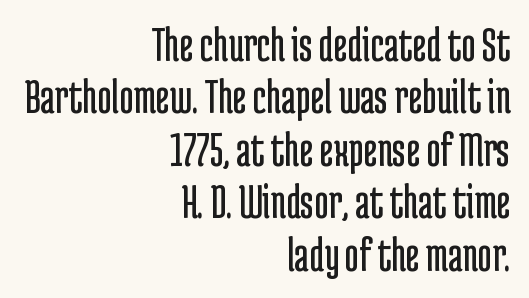
{"serif": "no", "italic": "no", "bold": "no", "weight": "regular", "width": "condensed", "stroke_contrast": "low", "x_height": "medium", "monospaced": "no", "underline": "no", "align": "right", "line_spacing": "tight", "line_spacing_ratio": 1.07, "letter_spacing": "normal", "letter_spacing_em": 0.0, "glyph_px": 49}
